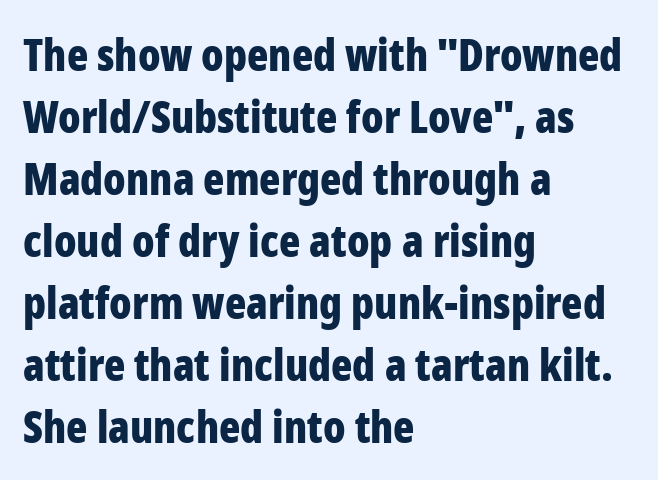
The image shows 44 px bold, condensed sans-serif type, upright; set left-aligned, normal line spacing (1.41x), normal letter spacing, not underlined; low stroke contrast and a medium x-height.
